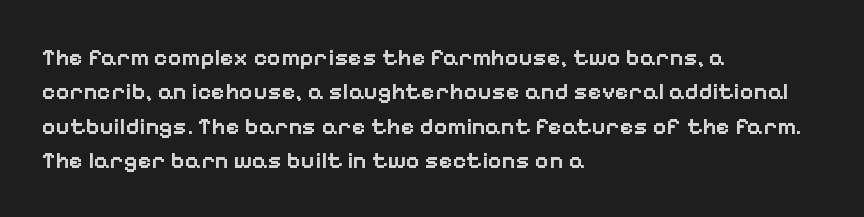
Between one letter and the next there's only the usual sliver of space. Underline: absent. Short and long lines alike share a common starting point at left. Compared with typical paragraphs, the rows here are spaced about the same.
